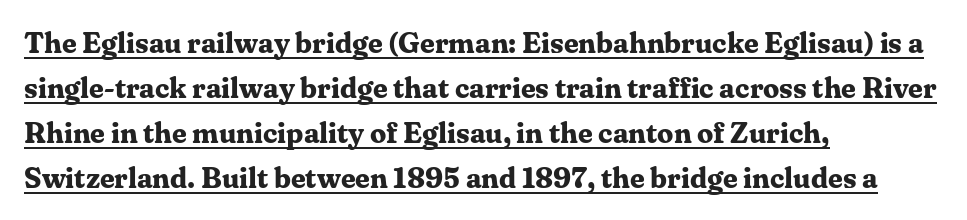
This sample carries an underscore along the baseline area. The rendering uses natural spacing where letterforms have individual widths. Inter-character spacing is left at the font's built-in metrics. Students, observe: this is what conventionally led text looks like.
